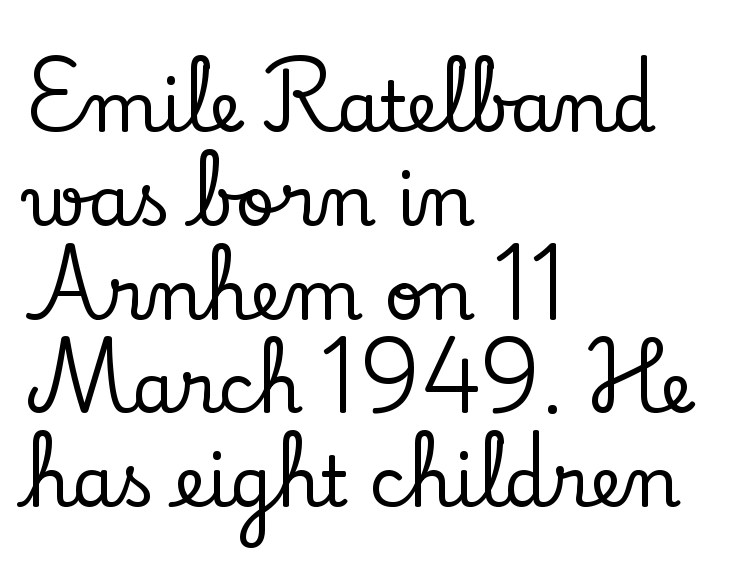
{"serif": "yes", "italic": "no", "width": "normal", "stroke_contrast": "low", "x_height": "small", "monospaced": "no", "underline": "no", "align": "left", "line_spacing": "normal", "line_spacing_ratio": 1.34, "letter_spacing": "normal", "letter_spacing_em": 0.0, "glyph_px": 70}
